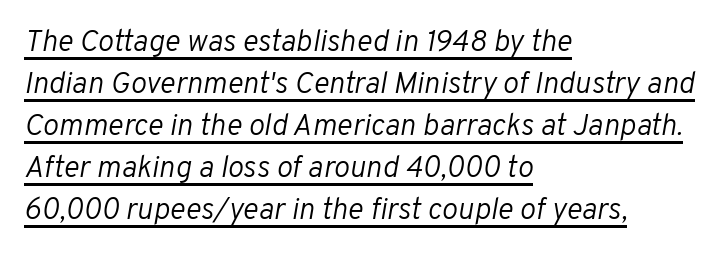
{"italic": "yes", "lean": "right", "slant_degrees": 10, "bold": "no", "weight": "light", "width": "normal", "stroke_contrast": "low", "x_height": "medium", "monospaced": "no", "underline": "yes", "align": "left", "line_spacing": "normal", "line_spacing_ratio": 1.4, "letter_spacing": "normal", "letter_spacing_em": 0.0, "glyph_px": 30}
